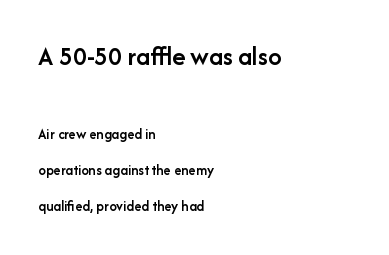
{"italic": "no", "bold": "semi", "underline": "no", "align": "left", "line_spacing": "loose", "line_spacing_ratio": 2.4, "letter_spacing": "normal", "letter_spacing_em": 0.0, "larger_block": "first", "size_ratio": 1.8, "glyph_px": 27}
